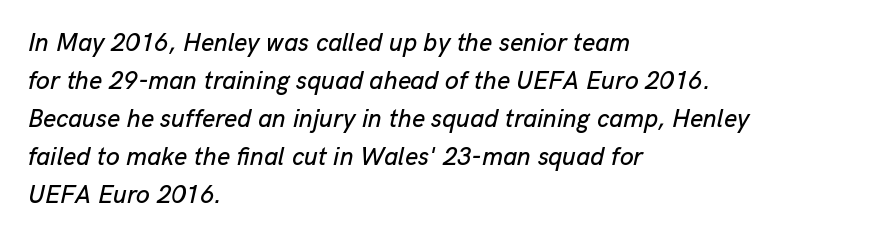
Q: Is the text italic (slanted)? A: Yes, it leans right by about 13 degrees.
Q: Is the text underlined? A: No.
Q: How is the paragraph aligned? A: Left-aligned.
Q: Is the spacing between letters normal or unusually wide? A: Normal.
Q: Is the spacing between lines tight, normal or loose? A: Normal.
